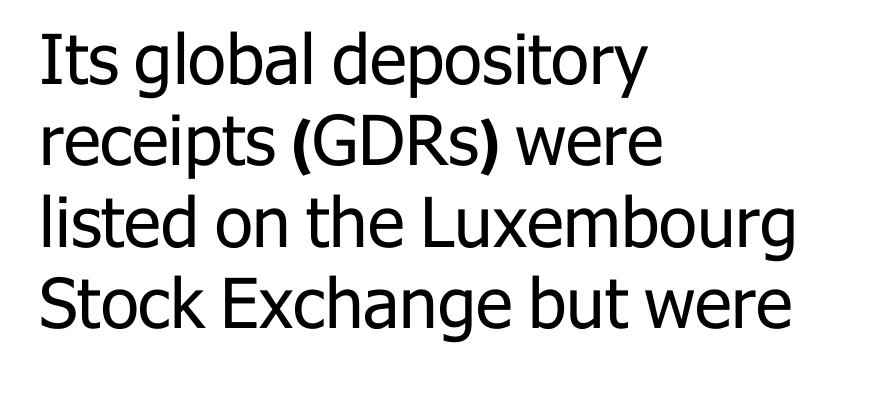
The image shows 69 px regular-weight sans-serif type, upright; set left-aligned, line spacing 1.18x, normal letter spacing, not underlined; low stroke contrast and a medium x-height.
